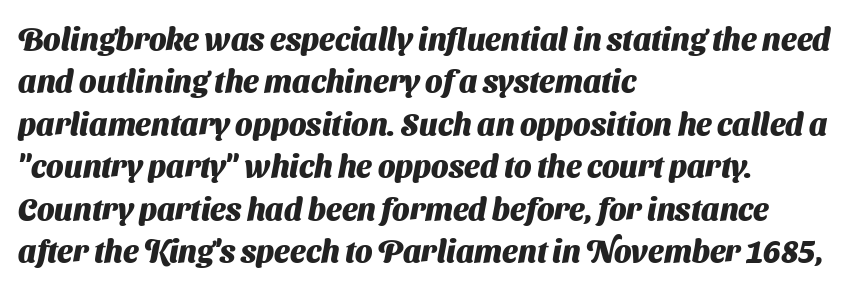
Q: Is the text bold? A: Yes.
Q: Is the typeface a serif or a sans-serif typeface? A: Sans-serif.
Q: Is the text underlined? A: No.
Q: How is the paragraph aligned? A: Left-aligned.
Q: Is the spacing between letters normal or unusually wide? A: Normal.
Q: Is the spacing between lines tight, normal or loose? A: Normal.
Q: Width (condensed, normal, or wide)? A: Normal.
Q: Stroke contrast? A: Medium.
Q: x-height? A: Medium.
Q: Monospaced? A: No.
